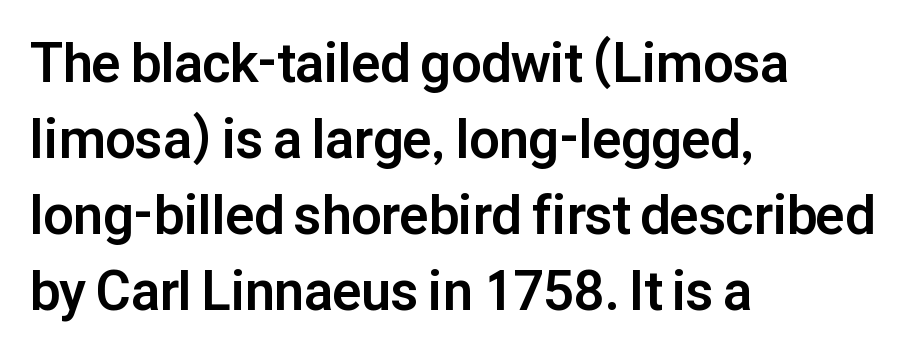
{"serif": "no", "italic": "no", "bold": "yes", "weight": "bold", "width": "normal", "stroke_contrast": "low", "x_height": "medium", "monospaced": "no", "underline": "no", "align": "left", "line_spacing": "normal", "line_spacing_ratio": 1.41, "letter_spacing": "normal", "letter_spacing_em": 0.0, "glyph_px": 54}
